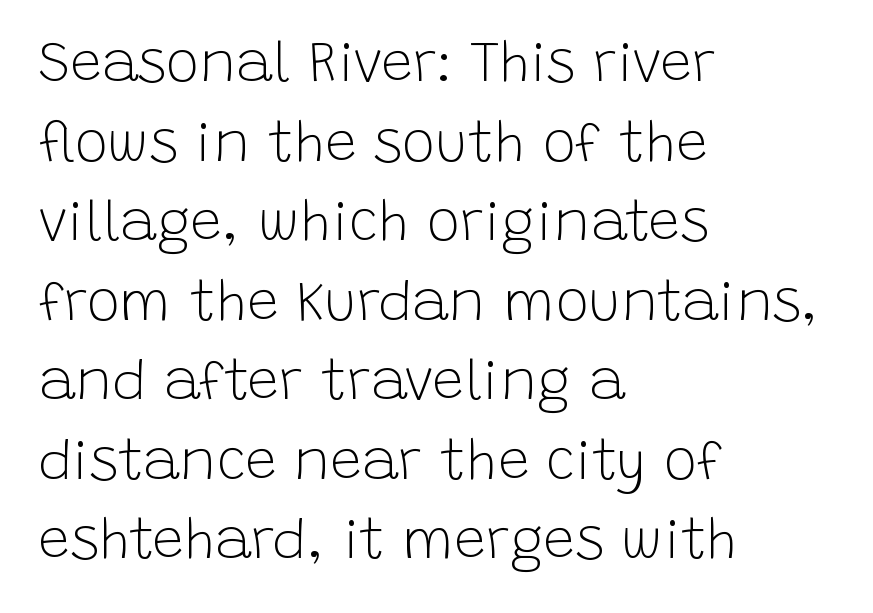
Stems here are at most as thick as an everyday book face. This is the regular roman posture of the typeface. Classification — sans serif. The tracking reads as untouched default to a designer's eye. No word sits above an underline. The rendering uses natural spacing where letterforms have individual widths.
